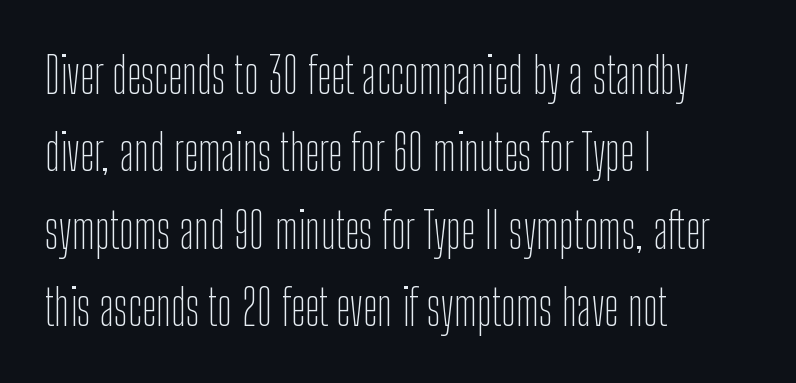
The image shows 49 px thin, condensed sans-serif type, upright; set left-aligned, normal line spacing (1.58x), normal letter spacing, not underlined; low stroke contrast and a medium x-height.
